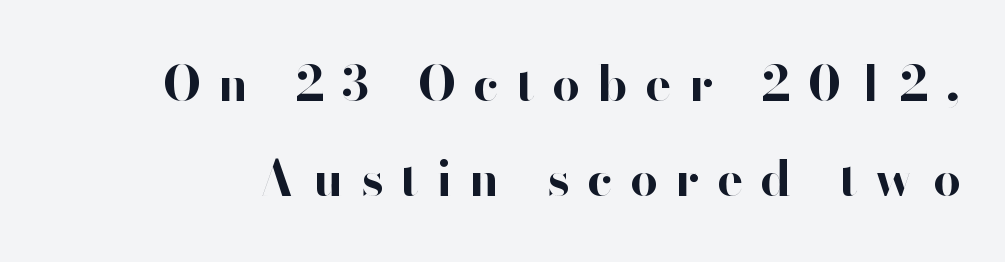
{"serif": "no", "italic": "no", "bold": "yes", "weight": "bold", "width": "normal", "stroke_contrast": "high", "x_height": "small", "monospaced": "no", "underline": "no", "line_spacing": "loose", "line_spacing_ratio": 1.94, "letter_spacing": "wide", "letter_spacing_em": 0.36, "glyph_px": 49}
